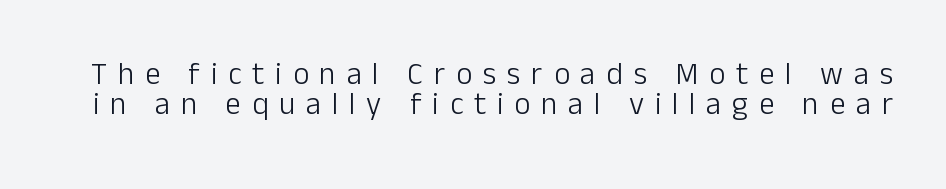
Quick note: interline space is minimal. Typographically, this falls in the sans-serif category. Check under the words: just untouched page. Weight: in the light-to-regular range. Honestly, the letter spacing is so wide it's the main thing you notice.
